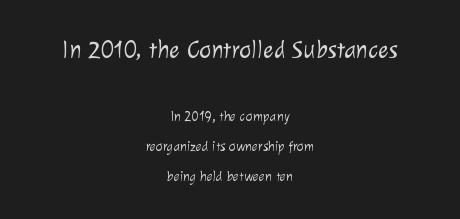
The image shows 25 px text type; set centered, loose line spacing (2.15x), normal letter spacing, not underlined; the first (top) block is 1.79x larger.
